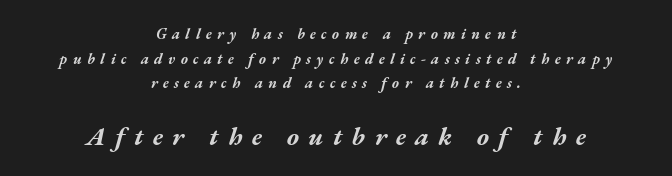
{"italic": "yes", "lean": "right", "slant_degrees": 17, "bold": "yes", "underline": "no", "align": "center", "line_spacing": "normal", "line_spacing_ratio": 1.64, "letter_spacing": "wide", "letter_spacing_em": 0.36, "larger_block": "second", "size_ratio": 1.73, "glyph_px": 26}
